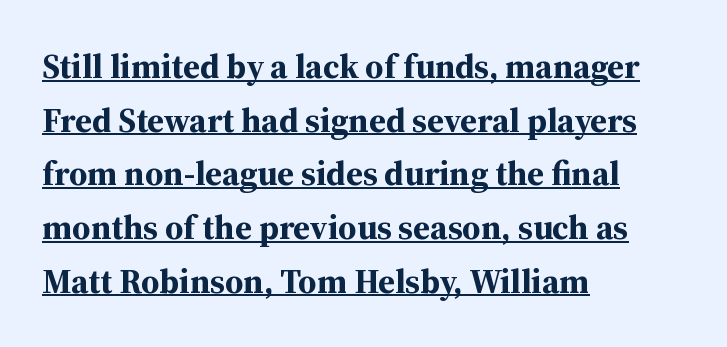
Q: Is the text bold? A: Yes.
Q: Is the text italic (slanted)? A: No, it is upright.
Q: Is the typeface a serif or a sans-serif typeface? A: Serif.
Q: Is the text underlined? A: Yes.
Q: How is the paragraph aligned? A: Left-aligned.
Q: Is the spacing between letters normal or unusually wide? A: Normal.
Q: Is the spacing between lines tight, normal or loose? A: Normal.
Q: Width (condensed, normal, or wide)? A: Normal.
Q: Stroke contrast? A: Medium.
Q: x-height? A: Medium.
Q: Monospaced? A: No.
